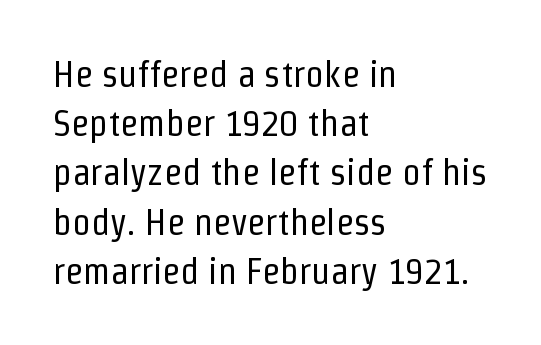
The glyphs in this specimen are sans serif. Descenders are the only things crossing below the line. Where is the straight margin? On the left. Think standard paragraph weight, or any step lighter than that. Every character sits straight up, as roman type does.
